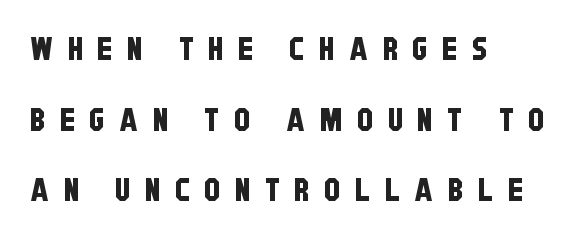
The image shows 32 px condensed sans-serif type; set left-aligned, loose line spacing (2.21x), unusually wide letter spacing (+0.46 em), not underlined; low stroke contrast and a large x-height.
